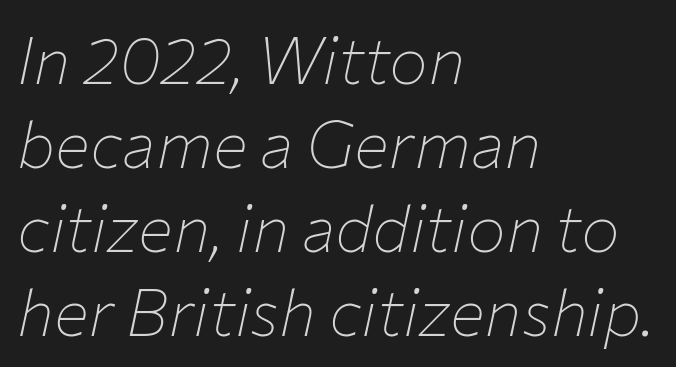
Q: Is the text bold? A: No.
Q: Is the text italic (slanted)? A: Yes, it leans right by about 12 degrees.
Q: Is the text underlined? A: No.
Q: How is the paragraph aligned? A: Left-aligned.
Q: Is the spacing between letters normal or unusually wide? A: Normal.
Q: Is the spacing between lines tight, normal or loose? A: Normal.
Q: Width (condensed, normal, or wide)? A: Normal.
Q: Stroke contrast? A: Low.
Q: x-height? A: Medium.
Q: Monospaced? A: No.
